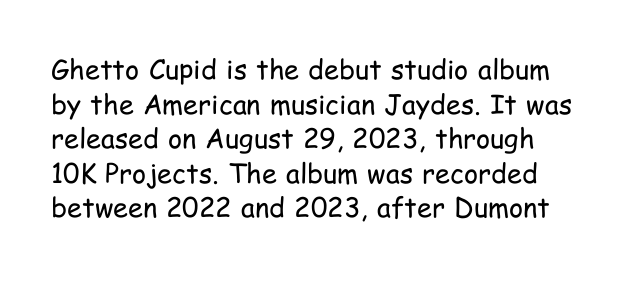
{"italic": "no", "bold": "no", "underline": "no", "line_spacing": "normal", "line_spacing_ratio": 1.28, "letter_spacing": "normal", "letter_spacing_em": 0.0, "glyph_px": 27}
